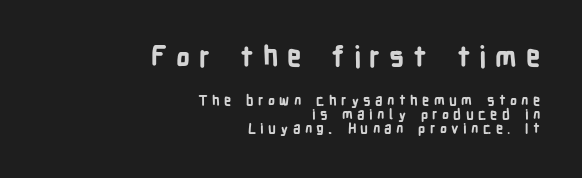
Between these two stacked blocks, the higher one wins on size. You could not count columns in this text — the font is proportionally spaced. Right-aligned paragraph, ragged on the left. Strokes here are thick enough to call this a true bold.
